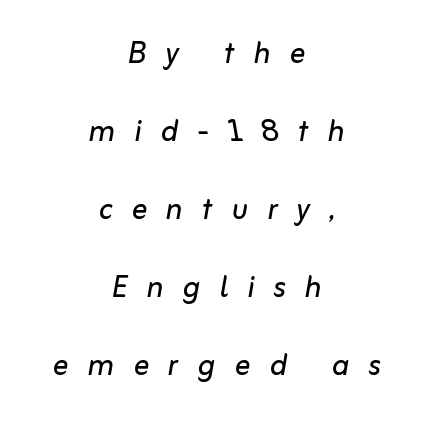
Q: Is the text bold? A: No.
Q: Is the text italic (slanted)? A: Yes, it leans right by about 10 degrees.
Q: Is the text underlined? A: No.
Q: How is the paragraph aligned? A: Centered.
Q: Is the spacing between letters normal or unusually wide? A: Unusually wide.
Q: Is the spacing between lines tight, normal or loose? A: Loose.
Q: Width (condensed, normal, or wide)? A: Normal.
Q: Stroke contrast? A: Low.
Q: x-height? A: Medium.
Q: Monospaced? A: No.
